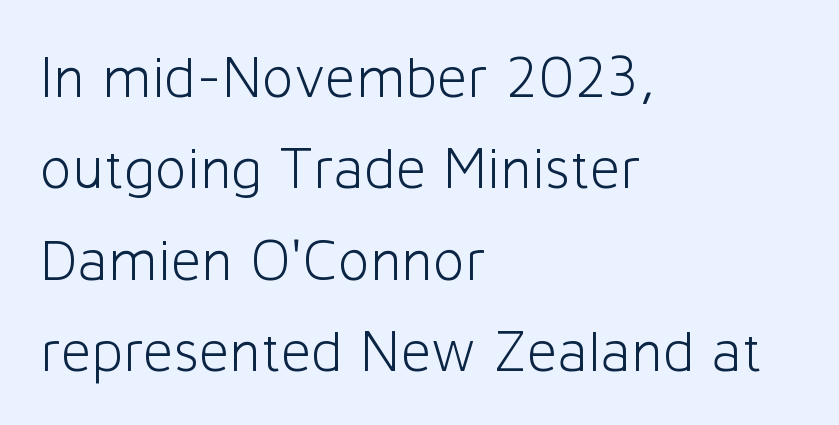
{"serif": "no", "italic": "no", "bold": "no", "weight": "light", "width": "normal", "stroke_contrast": "low", "x_height": "medium", "monospaced": "no", "underline": "no", "align": "left", "line_spacing": "normal", "line_spacing_ratio": 1.55, "letter_spacing": "normal", "letter_spacing_em": 0.0, "glyph_px": 59}
